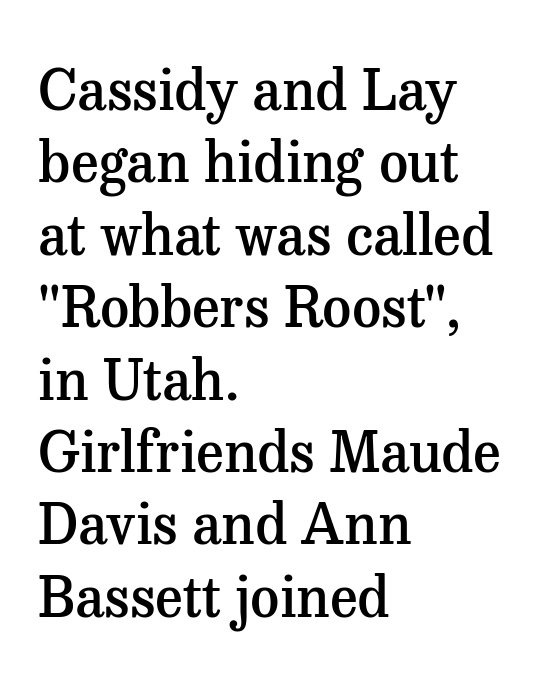
Q: Is the text bold? A: Semi-bold.
Q: Is the text italic (slanted)? A: No, it is upright.
Q: Is the typeface a serif or a sans-serif typeface? A: Serif.
Q: Is the text underlined? A: No.
Q: How is the paragraph aligned? A: Left-aligned.
Q: Is the spacing between letters normal or unusually wide? A: Normal.
Q: Is the spacing between lines tight, normal or loose? A: Normal.
Q: Width (condensed, normal, or wide)? A: Normal.
Q: Stroke contrast? A: Medium.
Q: x-height? A: Medium.
Q: Monospaced? A: No.
